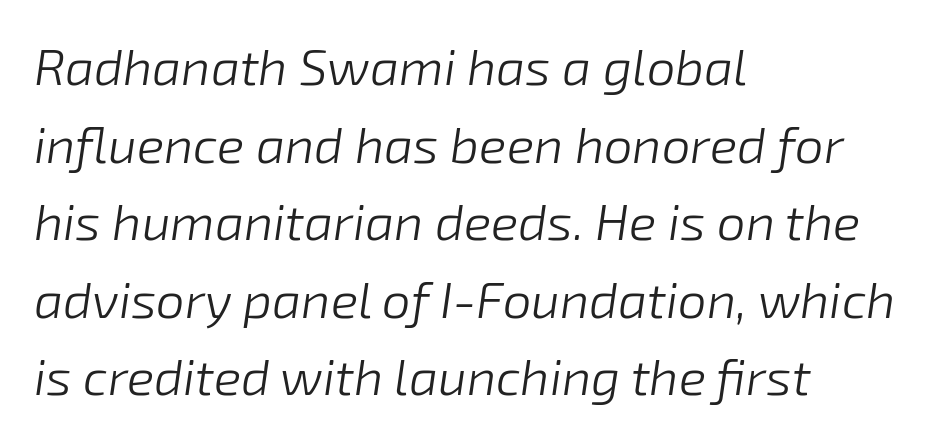
Q: Is the text bold? A: No.
Q: Is the text italic (slanted)? A: Yes, it leans right by about 8 degrees.
Q: Is the text underlined? A: No.
Q: How is the paragraph aligned? A: Left-aligned.
Q: Is the spacing between letters normal or unusually wide? A: Normal.
Q: Is the spacing between lines tight, normal or loose? A: Normal.
Q: Width (condensed, normal, or wide)? A: Normal.
Q: Stroke contrast? A: Low.
Q: x-height? A: Medium.
Q: Monospaced? A: No.
